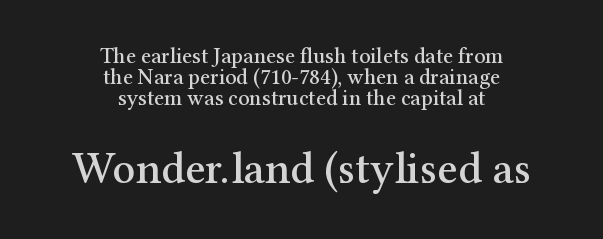
If you measured baseline to baseline, you'd find a short distance. Note the varied advance widths — an 'i' is clearly narrower than an 'm'. This layout puts the modest block above and the oversized block below. The foot of each line stays bare and open.
